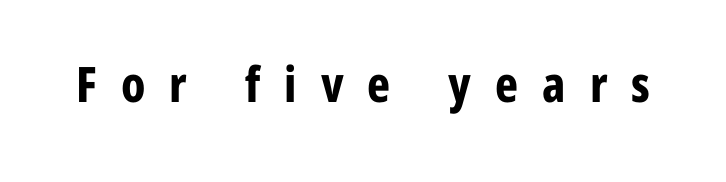
The image shows 49 px bold, condensed sans-serif type, upright; set unusually wide letter spacing (+0.49 em), not underlined; low stroke contrast and a medium x-height.
